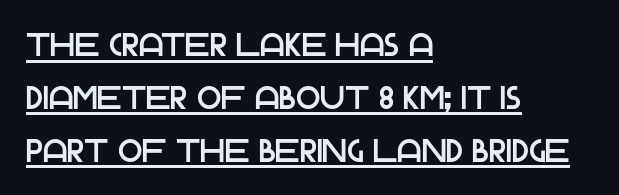
{"serif": "no", "italic": "no", "width": "normal", "stroke_contrast": "low", "x_height": "large", "monospaced": "no", "underline": "yes", "align": "left", "line_spacing": "normal", "line_spacing_ratio": 1.65, "letter_spacing": "normal", "letter_spacing_em": 0.0, "glyph_px": 32}
